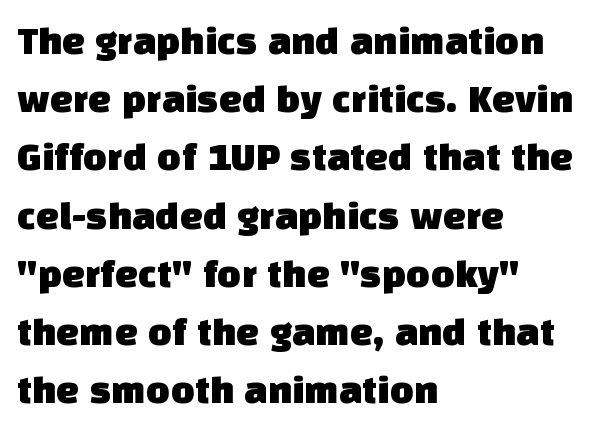
The image shows 41 px sans-serif type; set left-aligned, normal line spacing (1.42x), normal letter spacing, not underlined; low stroke contrast and a large x-height.
